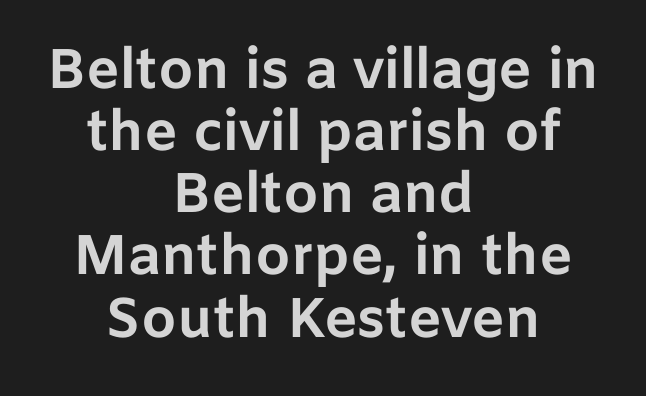
The image shows 56 px bold sans-serif type, upright; set centered, tight line spacing (1.11x), normal letter spacing, not underlined; low stroke contrast and a medium x-height.
